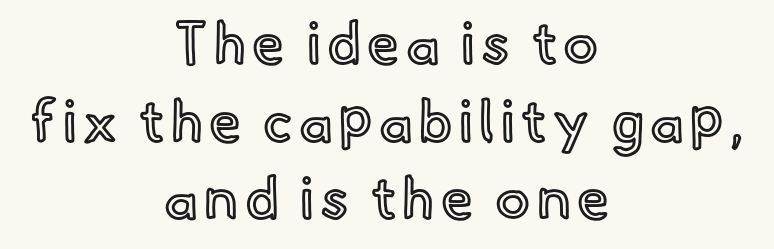
The image shows 58 px text type, upright; set centered, normal line spacing (1.34x), not underlined; a small x-height.
